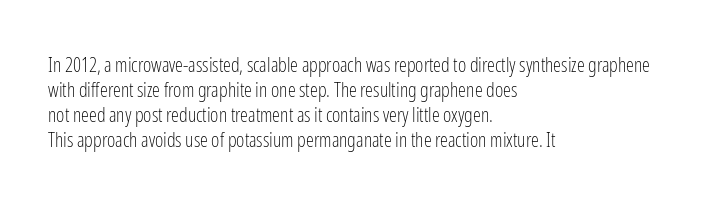
Q: Is the text bold? A: No.
Q: Is the text italic (slanted)? A: No, it is upright.
Q: Is the text underlined? A: No.
Q: How is the paragraph aligned? A: Left-aligned.
Q: Is the spacing between letters normal or unusually wide? A: Normal.
Q: Is the spacing between lines tight, normal or loose? A: Normal.
